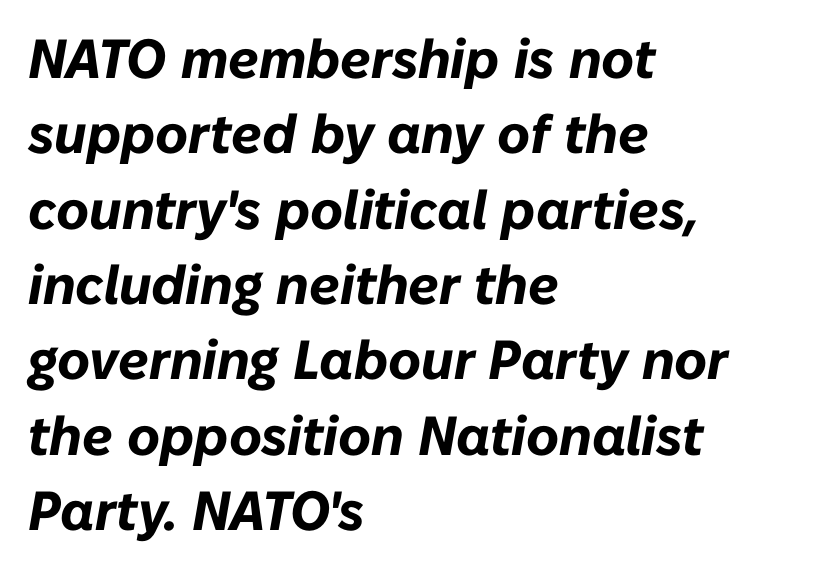
The image shows 55 px bold type, italic (leaning right); set left-aligned, normal line spacing (1.37x), normal letter spacing, not underlined; low stroke contrast and a medium x-height.
